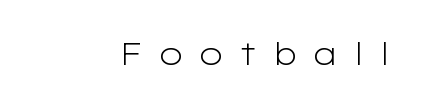
The image shows 32 px light, wide sans-serif type, upright; set unusually wide letter spacing (+0.47 em), not underlined; low stroke contrast and a medium x-height.
